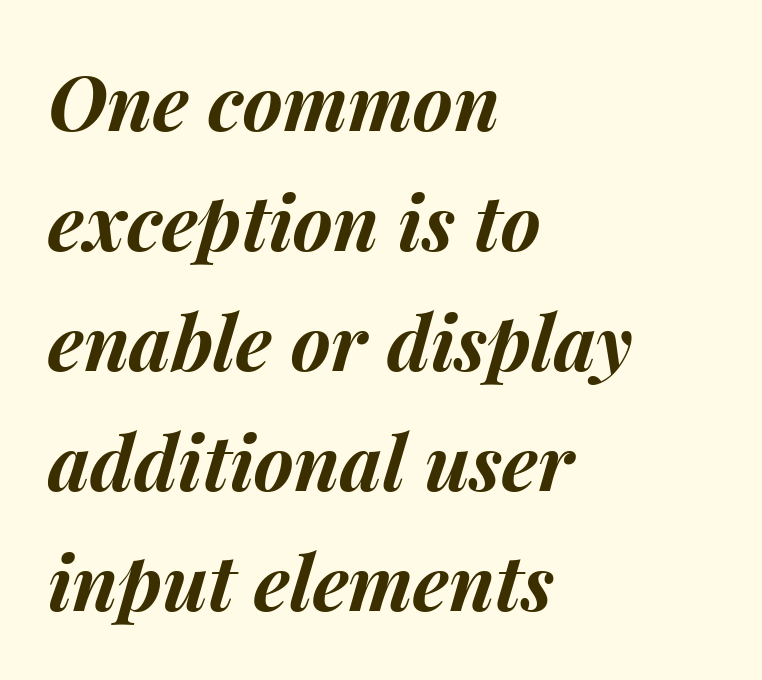
{"italic": "yes", "lean": "right", "slant_degrees": 15, "bold": "yes", "weight": "bold", "width": "normal", "stroke_contrast": "medium", "x_height": "medium", "monospaced": "no", "underline": "no", "align": "left", "line_spacing": "normal", "line_spacing_ratio": 1.58, "letter_spacing": "normal", "letter_spacing_em": 0.0, "glyph_px": 76}
